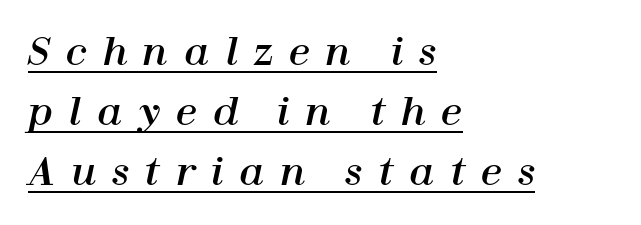
Q: Is the text italic (slanted)? A: Yes, it leans right by about 12 degrees.
Q: Is the text underlined? A: Yes.
Q: How is the paragraph aligned? A: Left-aligned.
Q: Is the spacing between letters normal or unusually wide? A: Unusually wide.
Q: Is the spacing between lines tight, normal or loose? A: Normal.
Q: Width (condensed, normal, or wide)? A: Normal.
Q: Stroke contrast? A: High.
Q: x-height? A: Medium.
Q: Monospaced? A: No.
